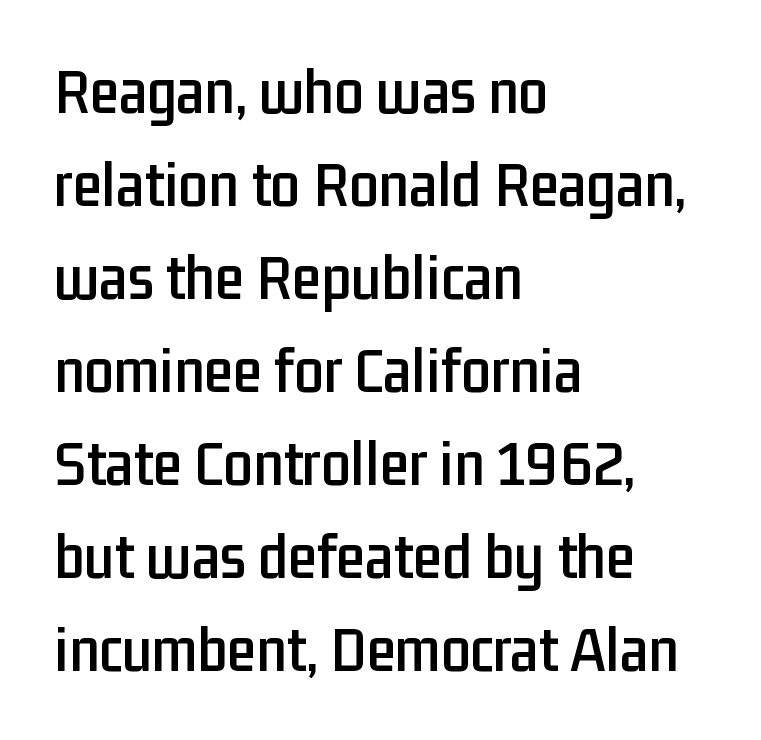
{"serif": "no", "italic": "no", "width": "condensed", "stroke_contrast": "low", "x_height": "medium", "monospaced": "no", "underline": "no", "align": "left", "line_spacing": "normal", "line_spacing_ratio": 1.41, "letter_spacing": "normal", "letter_spacing_em": 0.0, "glyph_px": 66}
